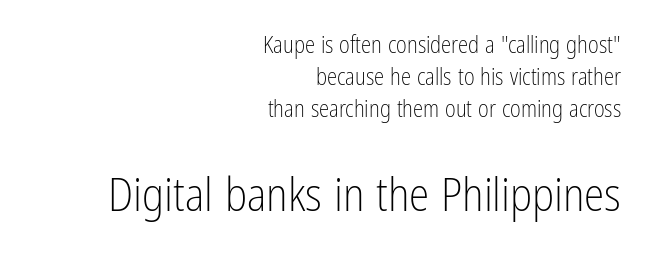
Whoever set this chose a conventional vertical rhythm. The rendering uses natural spacing where letterforms have individual widths. This is the regular roman posture of the typeface. Beneath every word, the page is bare. The typesetting does not lean heavy: it is not bold. Short note: letters normally spaced.
